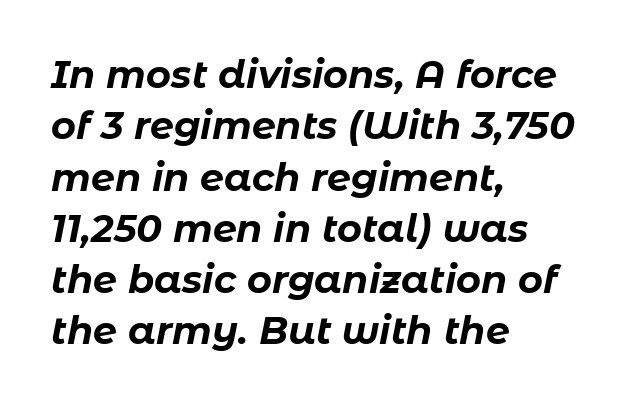
Q: Is the text bold? A: Yes.
Q: Is the text italic (slanted)? A: Yes, it leans right by about 11 degrees.
Q: Is the text underlined? A: No.
Q: How is the paragraph aligned? A: Left-aligned.
Q: Is the spacing between letters normal or unusually wide? A: Normal.
Q: Is the spacing between lines tight, normal or loose? A: Normal.
Q: Width (condensed, normal, or wide)? A: Normal.
Q: Stroke contrast? A: Low.
Q: x-height? A: Medium.
Q: Monospaced? A: No.
